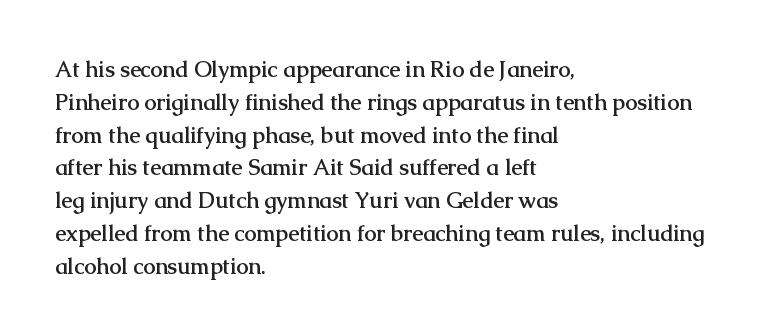
Q: Is the text bold? A: Yes.
Q: Is the text italic (slanted)? A: No, it is upright.
Q: Is the text underlined? A: No.
Q: How is the paragraph aligned? A: Left-aligned.
Q: Is the spacing between letters normal or unusually wide? A: Normal.
Q: Is the spacing between lines tight, normal or loose? A: Normal.
